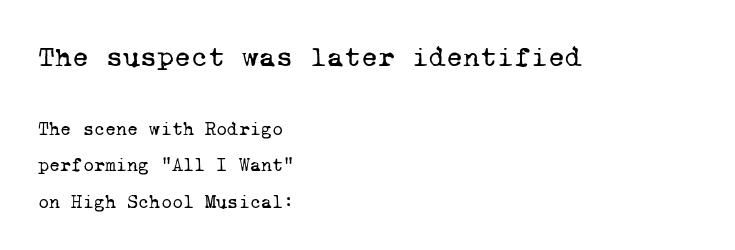
Size contrast runs from large at the top to small at the bottom. To sum up the face: it has serifs. Caption: multi-line text, flush left, ragged right. The gaps between neighbouring characters are ordinary and unremarkable. Notice the wide empty band between every row — that's loose leading.
